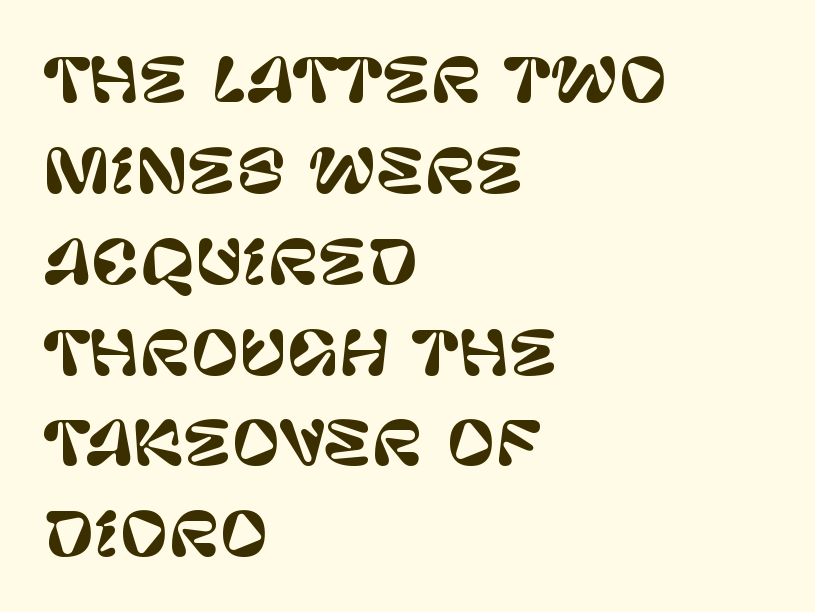
{"serif": "no", "width": "normal", "stroke_contrast": "low", "x_height": "large", "monospaced": "no", "underline": "no", "align": "left", "line_spacing": "normal", "line_spacing_ratio": 1.54, "letter_spacing": "normal", "letter_spacing_em": 0.0, "glyph_px": 59}
